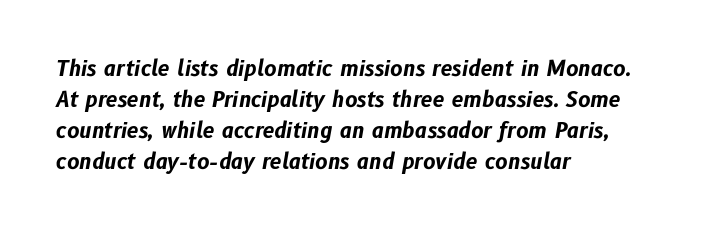
{"italic": "yes", "lean": "right", "slant_degrees": 10, "bold": "yes", "underline": "no", "align": "left", "line_spacing": "normal", "line_spacing_ratio": 1.47, "letter_spacing": "normal", "letter_spacing_em": 0.0, "glyph_px": 21}
